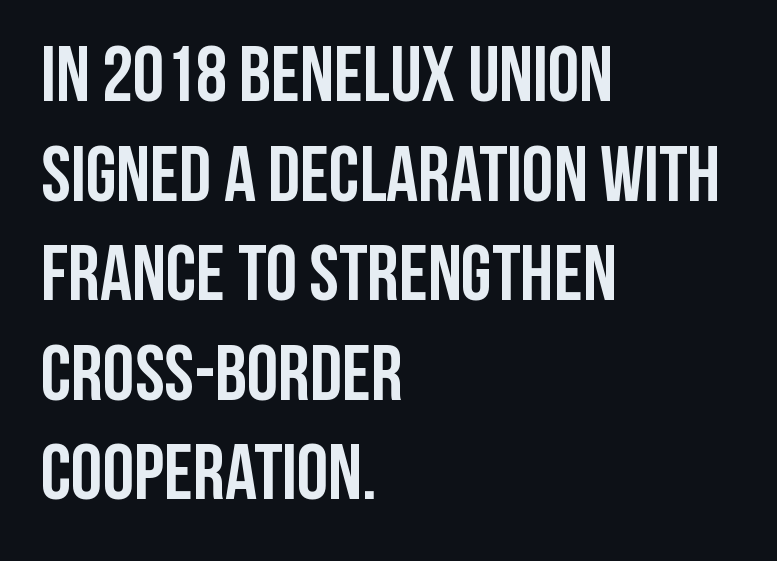
Successive baselines arrive at the customary interval. The gaps between neighbouring characters are ordinary and unremarkable. Anything drawn beneath the words? Only blank space. Its strokes are broad and dark, the hallmark of bold type. Italic: no, the glyphs are upright roman. These lines are set flush left with a ragged right edge.
